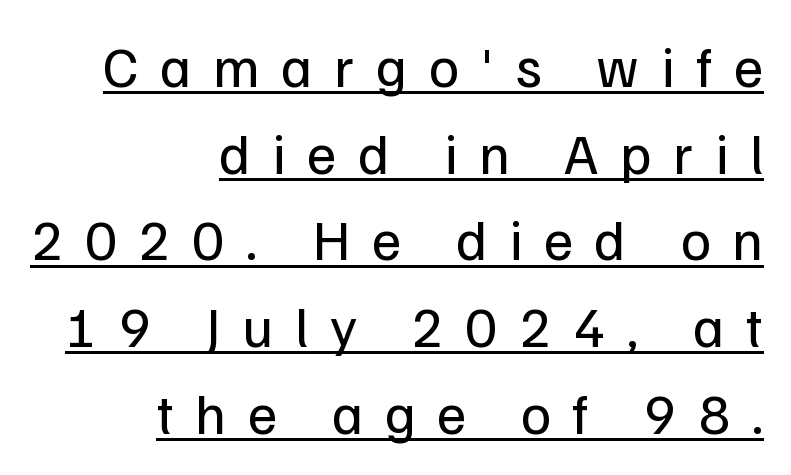
The image shows 57 px regular-weight sans-serif type, upright; set right-aligned, normal line spacing (1.52x), unusually wide letter spacing (+0.38 em), underlined; low stroke contrast and a medium x-height.
